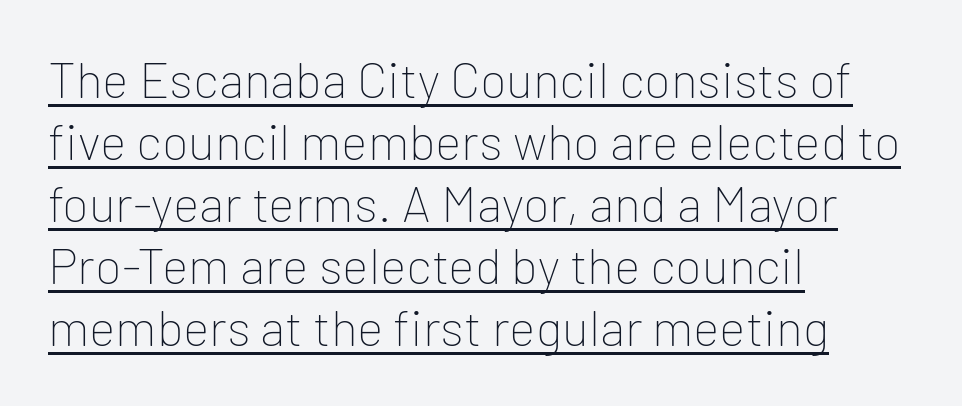
Think of a printed novel: that variable character pitch is what you see here. These lines stack with their left ends in a neat column. Does extra space separate the letters? No, they use regular spacing. Posture: straight, roman, zero tilt.
